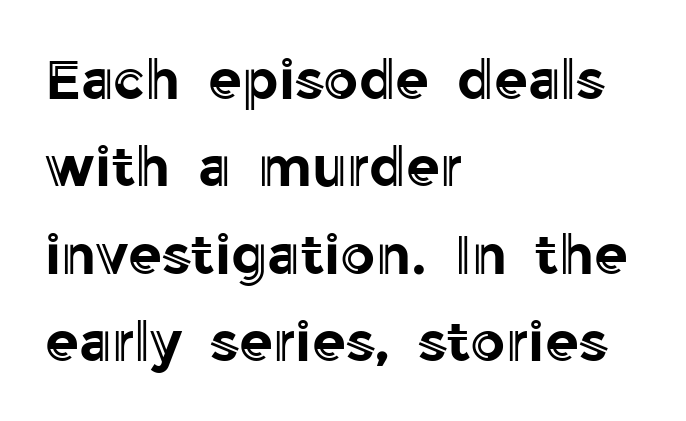
The image shows 55 px text type, upright; set left-aligned, normal line spacing (1.59x), normal letter spacing, not underlined; a medium x-height.
